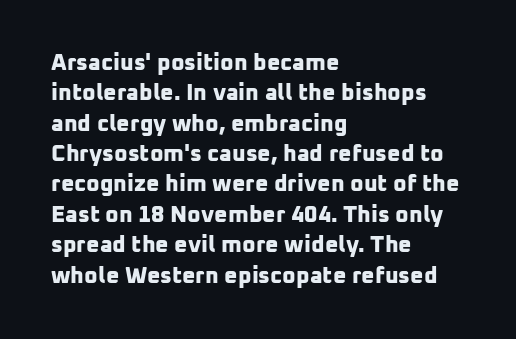
The image shows 23 px bold type; set left-aligned, normal line spacing (1.32x), normal letter spacing, not underlined.
